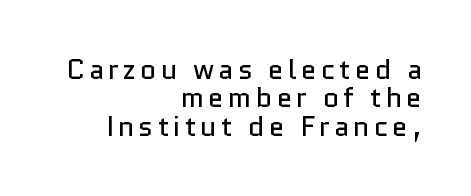
{"serif": "no", "italic": "no", "bold": "no", "weight": "regular", "width": "normal", "stroke_contrast": "low", "x_height": "medium", "monospaced": "no", "underline": "no", "align": "right", "line_spacing": "tight", "line_spacing_ratio": 1.01, "glyph_px": 28}
